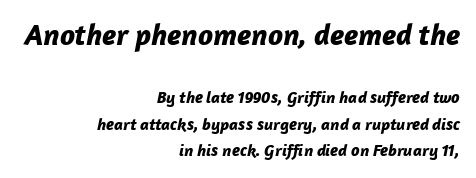
Q: Is the text bold? A: Yes.
Q: Is the text italic (slanted)? A: Yes, it leans right by about 12 degrees.
Q: Is the text underlined? A: No.
Q: How is the paragraph aligned? A: Right-aligned.
Q: Is the spacing between letters normal or unusually wide? A: Normal.
Q: Is the spacing between lines tight, normal or loose? A: Normal.
Q: Which block of text is set in a larger size, the first (top) or the second (bottom)? A: The first (top) one.
Q: Width (condensed, normal, or wide)? A: Normal.
Q: Stroke contrast? A: Low.
Q: x-height? A: Medium.
Q: Monospaced? A: No.
